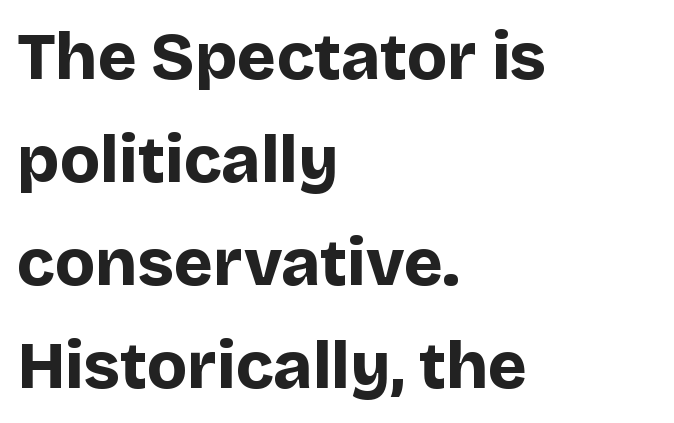
Strong, thick strokes mark this as bold type. These lines are composed in type without serifs. The block of text has a typical density, with ordinary space between rows. Just letters on the line, the space beneath them empty. Character widths vary here, with narrow letters taking less room than wide ones. When letters stand straight like this, we call the style roman or upright.
